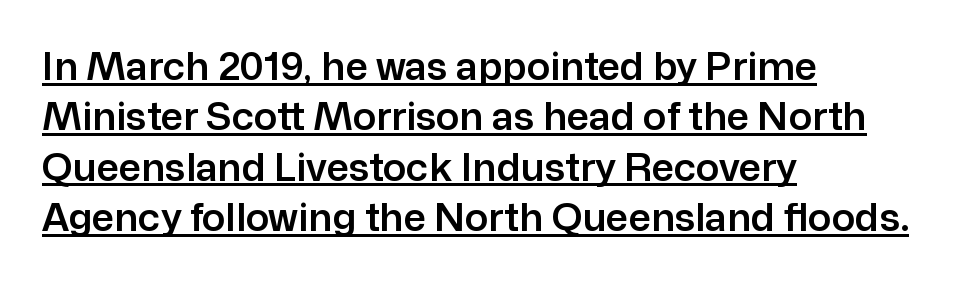
{"serif": "no", "italic": "no", "width": "normal", "stroke_contrast": "low", "x_height": "medium", "monospaced": "no", "underline": "yes", "align": "left", "line_spacing": "normal", "line_spacing_ratio": 1.29, "letter_spacing": "normal", "letter_spacing_em": 0.0, "glyph_px": 39}
